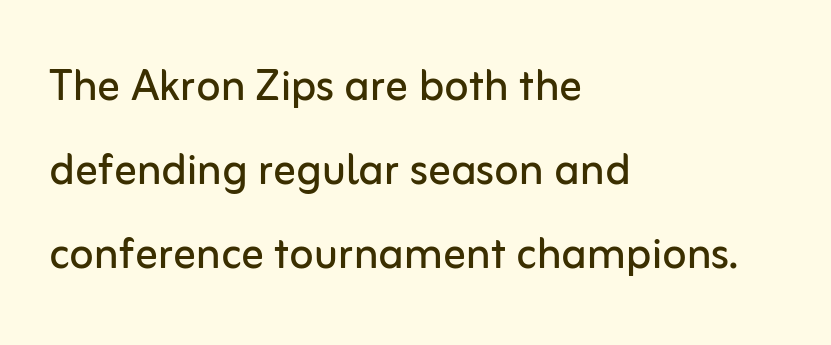
Inter-character spacing is left at the font's built-in metrics. Font category for this specimen: sans-serif. Each letter keeps its own natural width here, so spacing adapts to shape. Ascenders rise straight up at ninety degrees. Each new line begins a customary step beneath the previous one.
